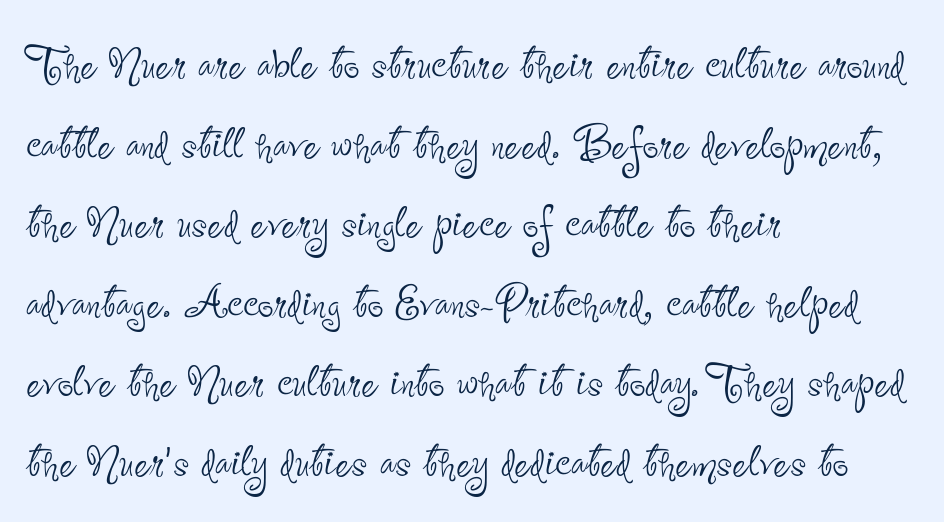
Q: Is the text bold? A: No.
Q: Is the text italic (slanted)? A: Yes.
Q: Is the typeface a serif or a sans-serif typeface? A: Sans-serif.
Q: Is the text underlined? A: No.
Q: How is the paragraph aligned? A: Left-aligned.
Q: Is the spacing between letters normal or unusually wide? A: Normal.
Q: Is the spacing between lines tight, normal or loose? A: Normal.
Q: Width (condensed, normal, or wide)? A: Condensed.
Q: Stroke contrast? A: Low.
Q: x-height? A: Small.
Q: Monospaced? A: No.
